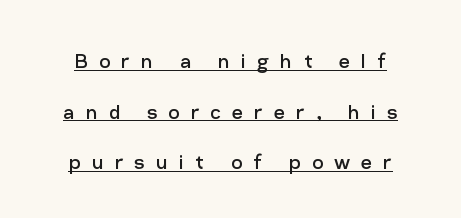
The image shows 24 px text type, upright; set loose line spacing (2.11x), unusually wide letter spacing (+0.47 em), underlined.
